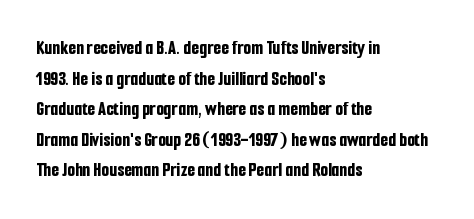
Q: Is the text bold? A: Yes.
Q: Is the text italic (slanted)? A: No, it is upright.
Q: Is the text underlined? A: No.
Q: How is the paragraph aligned? A: Left-aligned.
Q: Is the spacing between letters normal or unusually wide? A: Normal.
Q: Is the spacing between lines tight, normal or loose? A: Normal.
